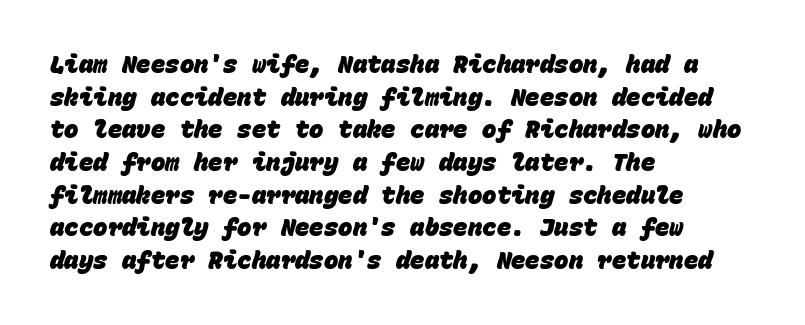
Q: Is the text bold? A: Yes.
Q: Is the text underlined? A: No.
Q: How is the paragraph aligned? A: Left-aligned.
Q: Is the spacing between letters normal or unusually wide? A: Normal.
Q: Is the spacing between lines tight, normal or loose? A: Normal.
